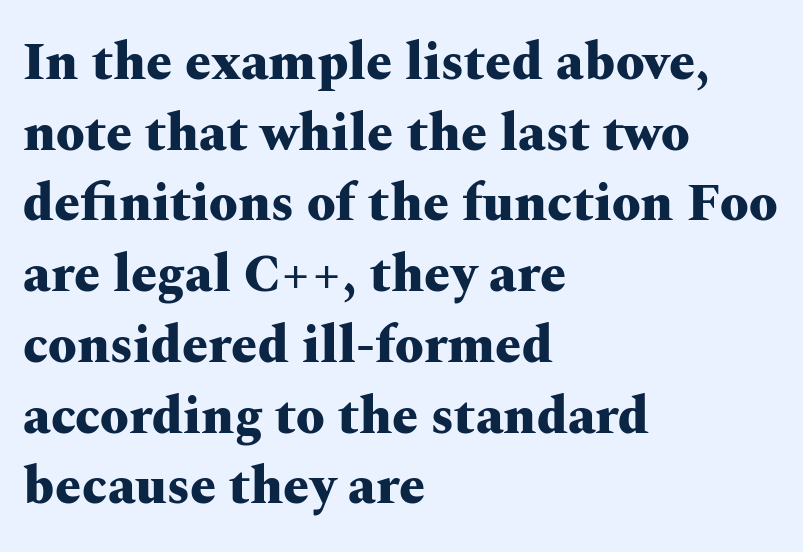
The image shows 52 px heavy, wide serif type, upright; set left-aligned, normal line spacing (1.36x), normal letter spacing, not underlined; medium stroke contrast and a medium x-height.
